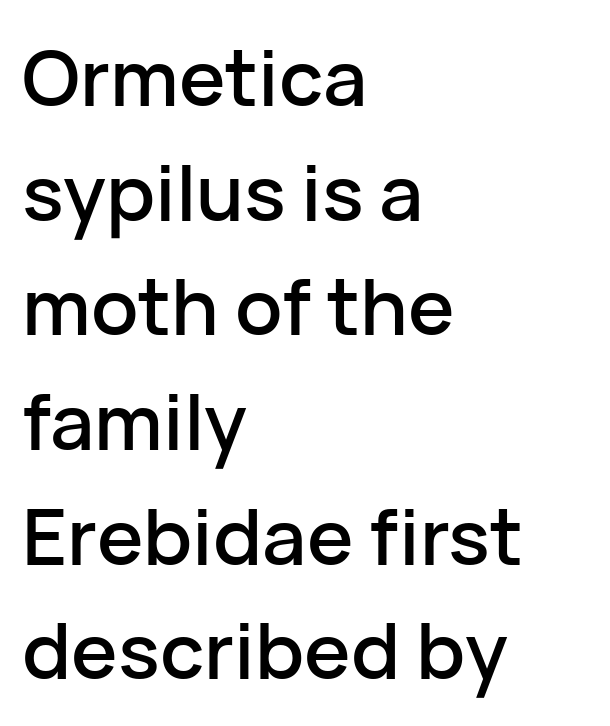
{"serif": "no", "italic": "no", "width": "normal", "stroke_contrast": "low", "x_height": "medium", "monospaced": "no", "underline": "no", "align": "left", "line_spacing": "normal", "line_spacing_ratio": 1.47, "letter_spacing": "normal", "letter_spacing_em": 0.0, "glyph_px": 78}
